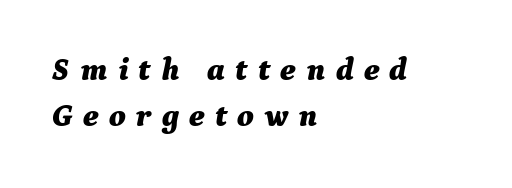
Q: Is the text bold? A: Yes.
Q: Is the text italic (slanted)? A: Yes, it leans right by about 9 degrees.
Q: Is the text underlined? A: No.
Q: How is the paragraph aligned? A: Left-aligned.
Q: Is the spacing between letters normal or unusually wide? A: Unusually wide.
Q: Is the spacing between lines tight, normal or loose? A: Normal.
Q: Width (condensed, normal, or wide)? A: Normal.
Q: Stroke contrast? A: Medium.
Q: x-height? A: Medium.
Q: Monospaced? A: No.
